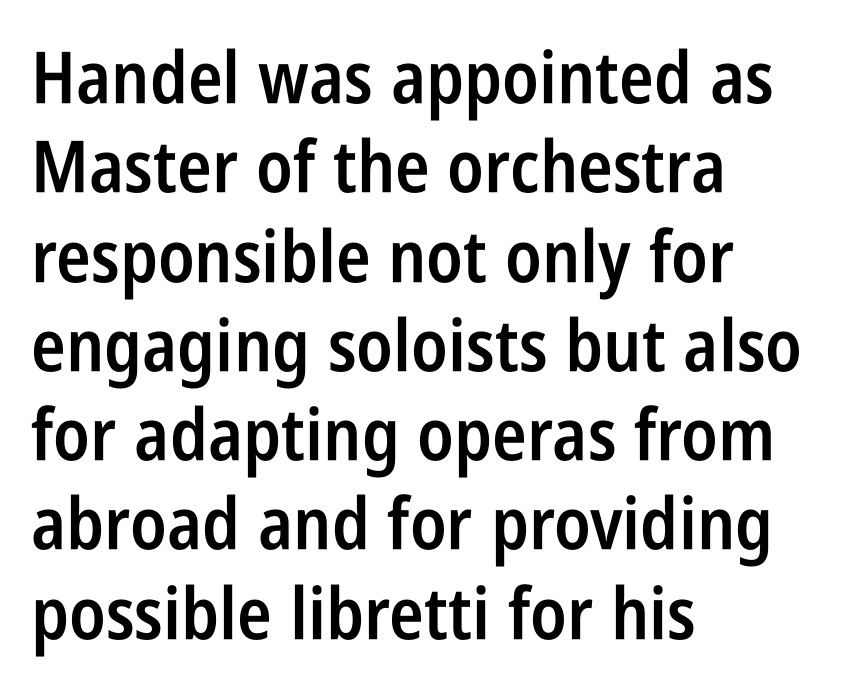
Q: Is the text bold? A: Semi-bold.
Q: Is the text italic (slanted)? A: No, it is upright.
Q: Is the typeface a serif or a sans-serif typeface? A: Sans-serif.
Q: Is the text underlined? A: No.
Q: How is the paragraph aligned? A: Left-aligned.
Q: Is the spacing between letters normal or unusually wide? A: Normal.
Q: Width (condensed, normal, or wide)? A: Condensed.
Q: Stroke contrast? A: Low.
Q: x-height? A: Large.
Q: Monospaced? A: No.
